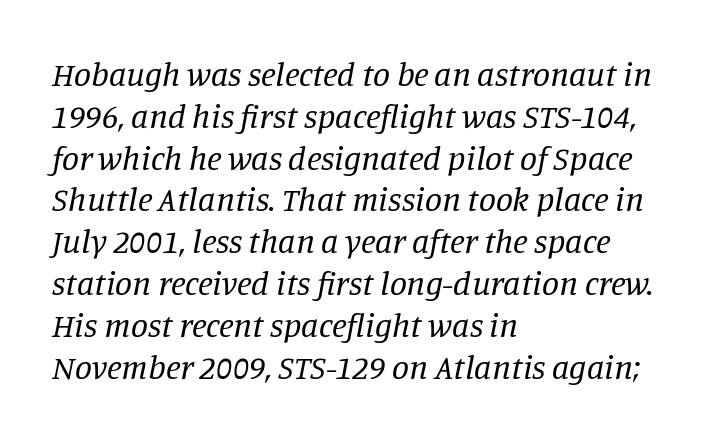
The image shows 34 px regular-weight serif type, italic (leaning right); set left-aligned, line spacing 1.23x, normal letter spacing, not underlined; low stroke contrast and a large x-height.
